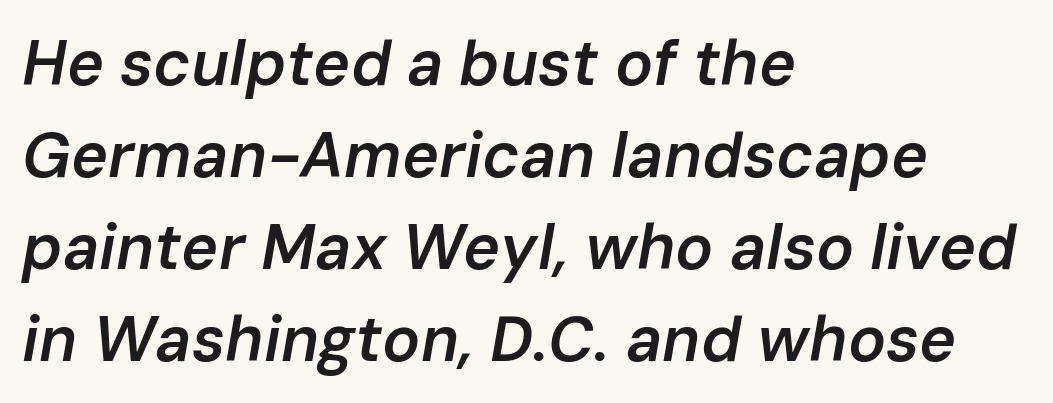
{"italic": "yes", "lean": "right", "slant_degrees": 10, "bold": "semi", "weight": "semibold", "width": "normal", "stroke_contrast": "low", "x_height": "medium", "monospaced": "no", "underline": "no", "align": "left", "line_spacing": "normal", "line_spacing_ratio": 1.46, "letter_spacing": "normal", "letter_spacing_em": 0.0, "glyph_px": 63}
